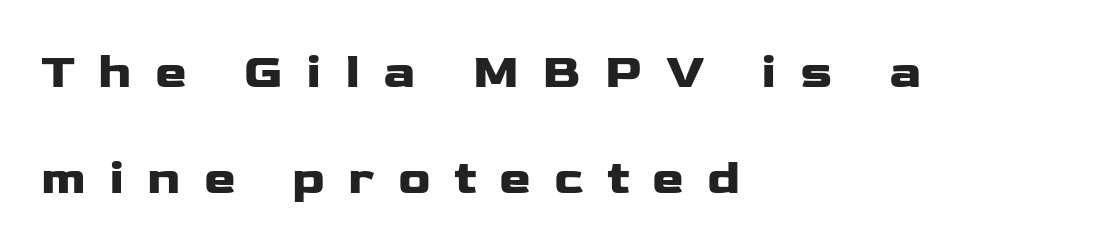
Q: Is the text italic (slanted)? A: No, it is upright.
Q: Is the typeface a serif or a sans-serif typeface? A: Sans-serif.
Q: Is the text underlined? A: No.
Q: How is the paragraph aligned? A: Left-aligned.
Q: Is the spacing between letters normal or unusually wide? A: Unusually wide.
Q: Is the spacing between lines tight, normal or loose? A: Loose.
Q: Width (condensed, normal, or wide)? A: Wide.
Q: Stroke contrast? A: Low.
Q: x-height? A: Medium.
Q: Monospaced? A: No.
